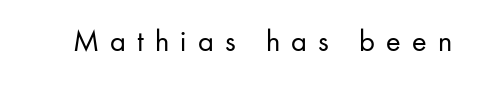
Q: Is the text bold? A: No.
Q: Is the text italic (slanted)? A: No, it is upright.
Q: Is the typeface a serif or a sans-serif typeface? A: Sans-serif.
Q: Is the text underlined? A: No.
Q: Is the spacing between letters normal or unusually wide? A: Unusually wide.
Q: Width (condensed, normal, or wide)? A: Normal.
Q: Stroke contrast? A: Low.
Q: x-height? A: Small.
Q: Monospaced? A: No.
